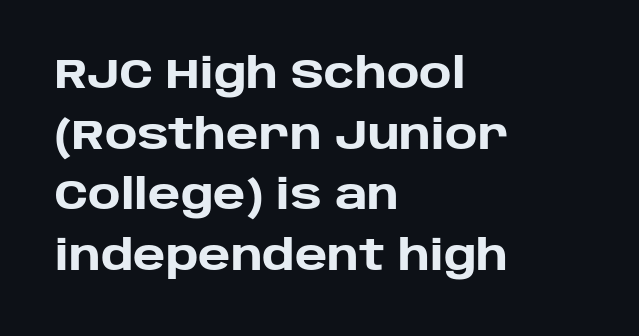
The image shows 41 px heavy sans-serif type, upright; set left-aligned, normal line spacing (1.48x), normal letter spacing, not underlined; low stroke contrast and a large x-height.
